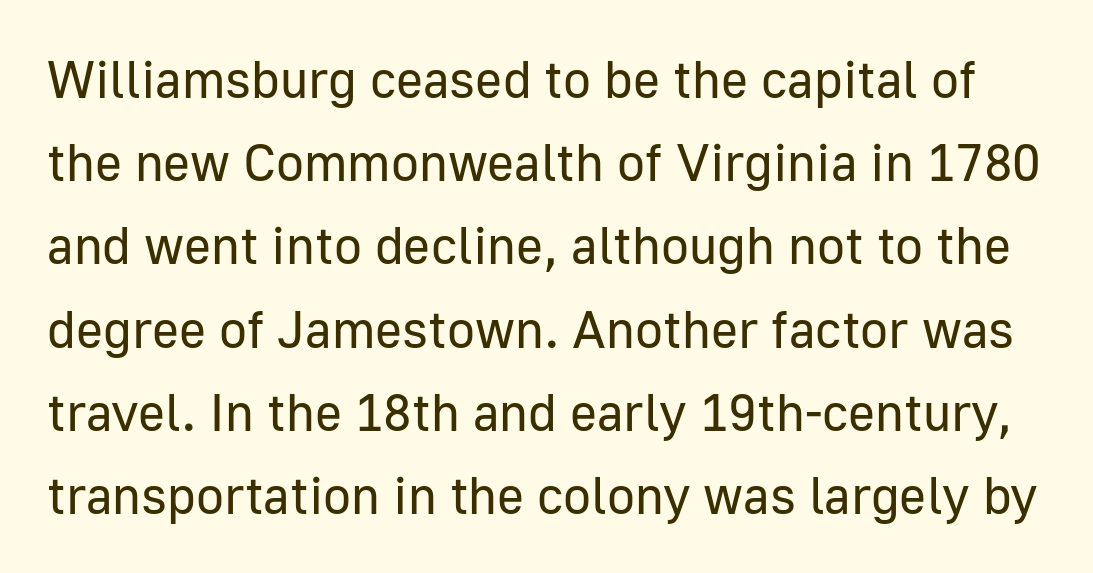
{"serif": "no", "italic": "no", "bold": "no", "weight": "regular", "width": "normal", "stroke_contrast": "low", "x_height": "medium", "monospaced": "no", "underline": "no", "line_spacing": "normal", "line_spacing_ratio": 1.6, "letter_spacing": "normal", "letter_spacing_em": 0.0, "glyph_px": 52}
